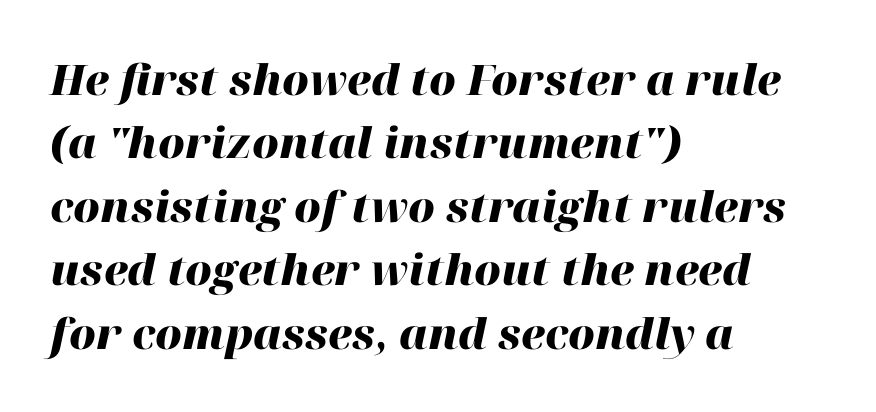
The passage shown stacks its lines at a standard gap. Thick stems and heavy bowls — unmistakably bold. The passage shown is typed in a proportional face where columns would drift. The passage is arranged the way most books set body copy — flush left. Decoration check: the copy has no underline.
